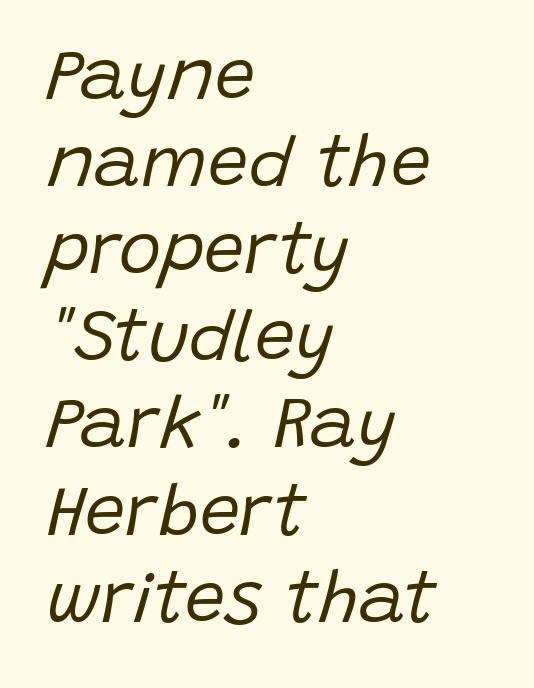
The horizontal fit of the characters is conventional and even. Spacing verdict: proportional, widths tailored to each character. No chunkiness to these letters — they're not bold. Visually the block forms a straight wall on the left and a jagged coastline on the right. Descenders hang freely into open space. The rendering applies a slant to the glyphs.
